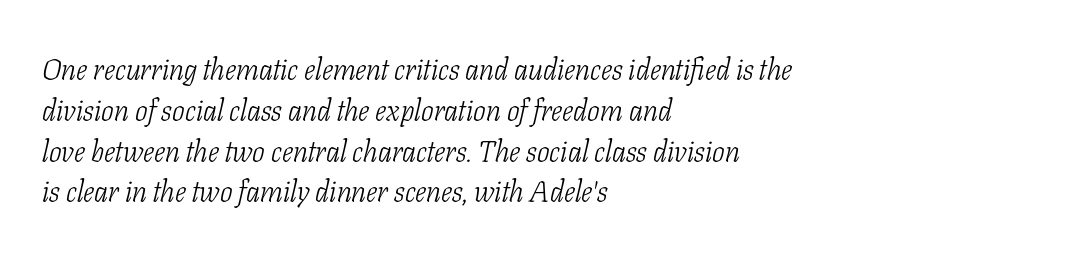
The image shows 30 px light, condensed serif type, italic (leaning right); set left-aligned, normal line spacing (1.36x), normal letter spacing, not underlined; low stroke contrast and a medium x-height.
